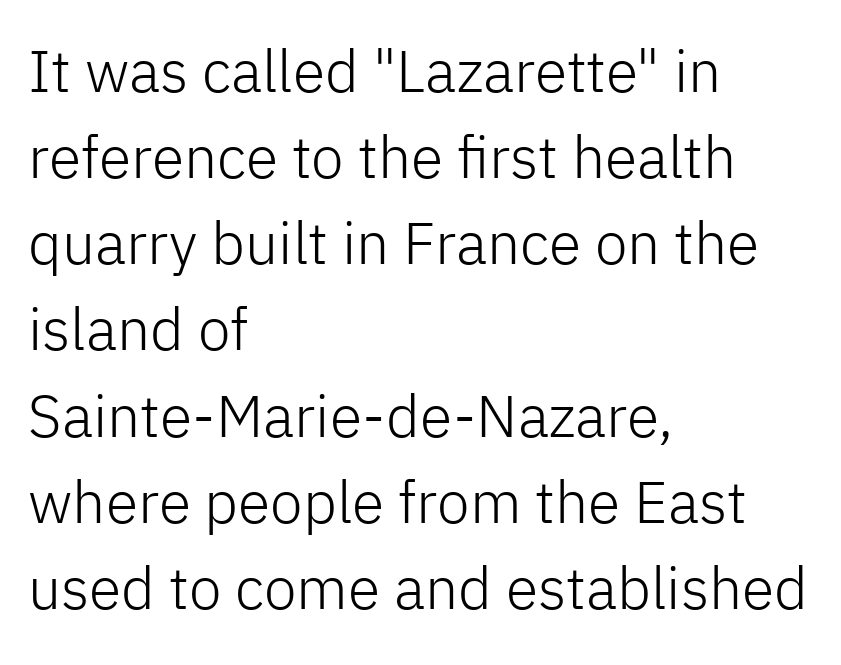
The image shows 59 px light sans-serif type, upright; set left-aligned, normal line spacing (1.46x), normal letter spacing, not underlined; low stroke contrast and a medium x-height.
